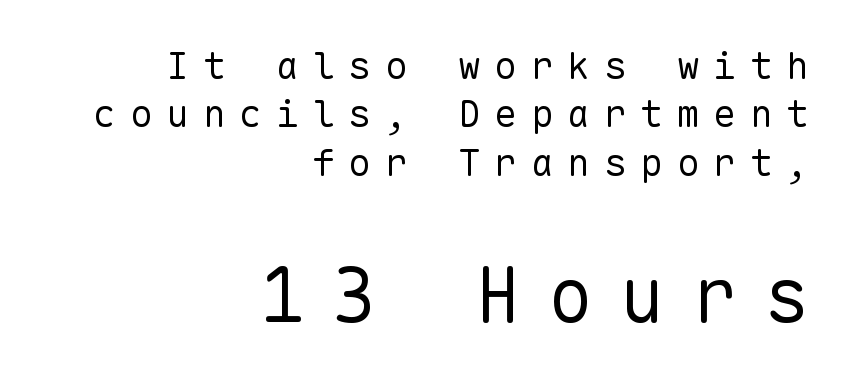
{"serif": "no", "italic": "no", "bold": "no", "weight": "regular", "width": "normal", "stroke_contrast": "low", "x_height": "medium", "monospaced": "yes", "underline": "no", "align": "right", "line_spacing": "normal", "line_spacing_ratio": 1.27, "letter_spacing": "wide", "letter_spacing_em": 0.36, "larger_block": "second", "size_ratio": 1.97, "glyph_px": 75}
